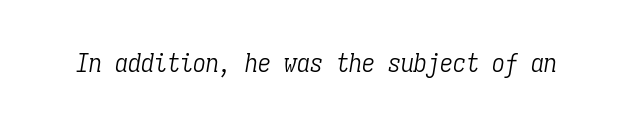
Q: Is the text bold? A: No.
Q: Is the text italic (slanted)? A: Yes, it leans right by about 9 degrees.
Q: Is the text underlined? A: No.
Q: Is the spacing between letters normal or unusually wide? A: Normal.
